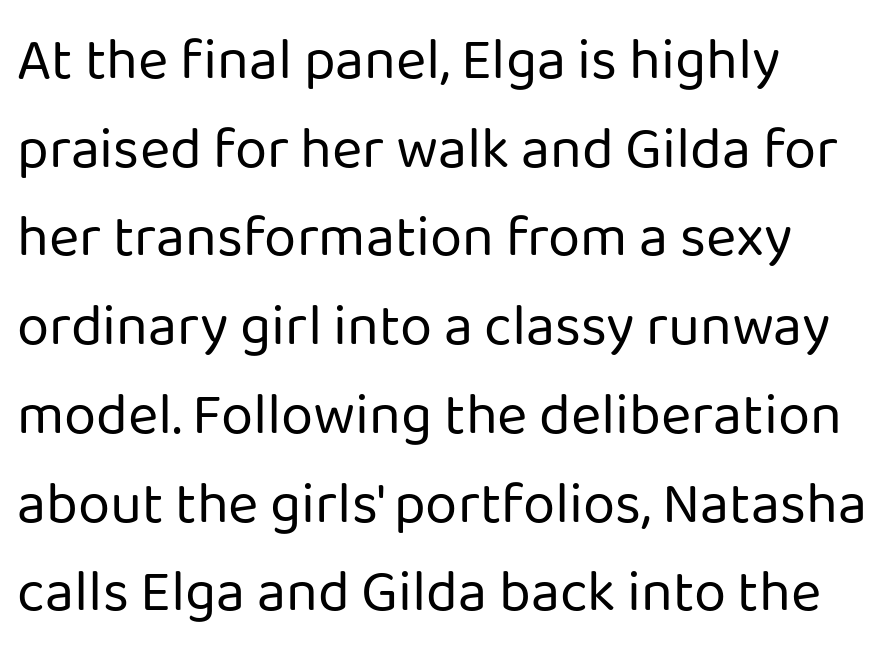
This sample uses plain, unmodified letter spacing. The weight would be labelled regular, book, light, or lighter still. Reading down the block, your eye returns to a fixed left position each line. No italicization has been applied; the sample stays upright. Underline: absent.
